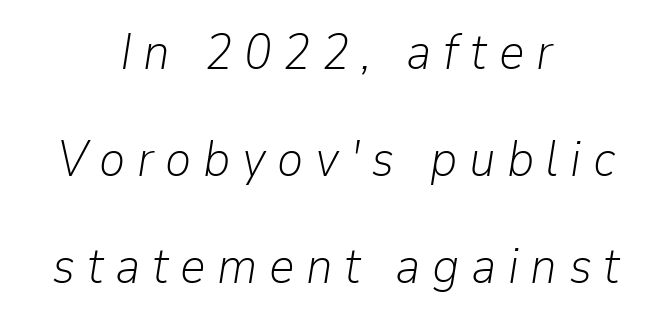
{"italic": "yes", "lean": "right", "slant_degrees": 9, "bold": "no", "weight": "light", "width": "normal", "stroke_contrast": "low", "x_height": "medium", "monospaced": "no", "underline": "no", "align": "center", "line_spacing": "loose", "line_spacing_ratio": 2.14, "letter_spacing": "wide", "letter_spacing_em": 0.23, "glyph_px": 50}
